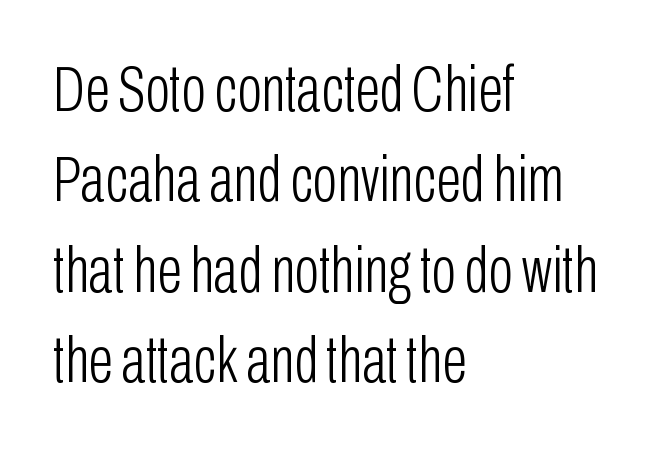
{"serif": "no", "italic": "no", "bold": "no", "weight": "light", "width": "condensed", "stroke_contrast": "low", "x_height": "medium", "monospaced": "no", "underline": "no", "align": "left", "line_spacing": "normal", "line_spacing_ratio": 1.39, "letter_spacing": "normal", "letter_spacing_em": 0.0, "glyph_px": 65}
